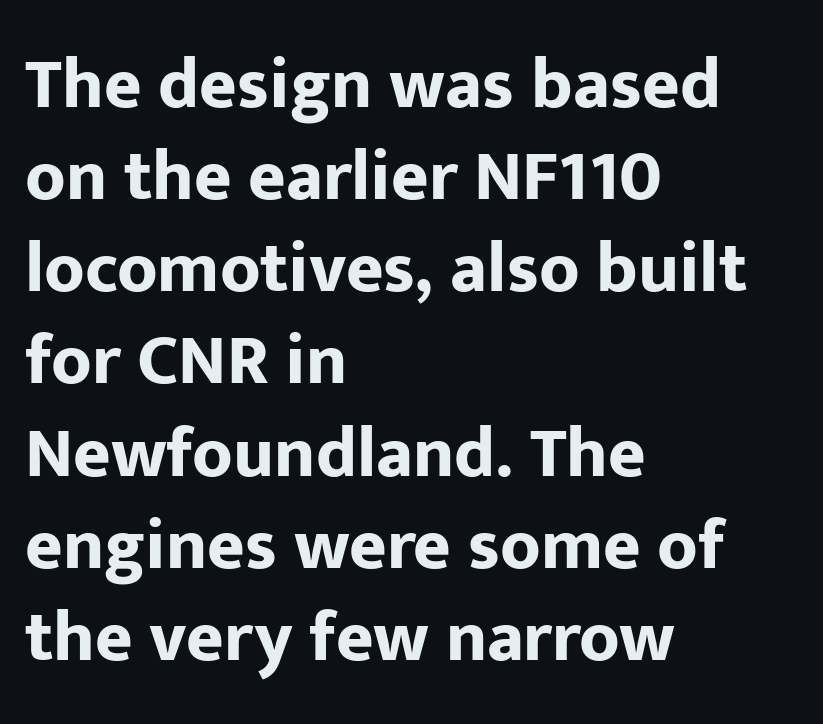
Q: Is the text bold? A: Yes.
Q: Is the text italic (slanted)? A: No, it is upright.
Q: Is the typeface a serif or a sans-serif typeface? A: Sans-serif.
Q: Is the text underlined? A: No.
Q: How is the paragraph aligned? A: Left-aligned.
Q: Is the spacing between letters normal or unusually wide? A: Normal.
Q: Is the spacing between lines tight, normal or loose? A: Normal.
Q: Width (condensed, normal, or wide)? A: Normal.
Q: Stroke contrast? A: Low.
Q: x-height? A: Medium.
Q: Monospaced? A: No.
